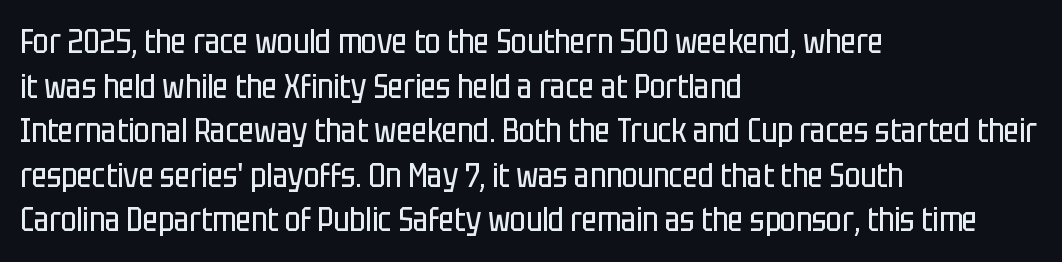
The face used here is a sans, in the tradition of grotesques and geometrics. The letters stand straight up with perfectly vertical stems. The strip under each line holds only bare page. Students, note that the glyphs here touch the page at normal intervals. Successive baselines arrive at the customary interval. Horizontal alignment here is leftward, the default for most running prose.
